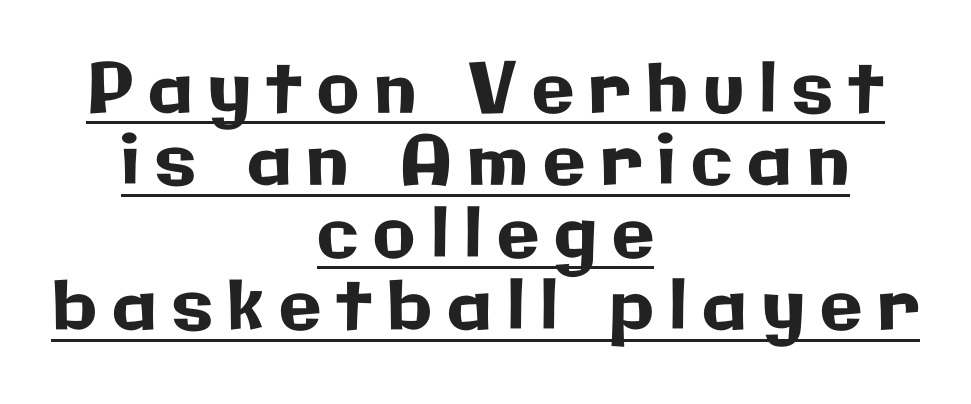
Q: Is the text italic (slanted)? A: No, it is upright.
Q: Is the typeface a serif or a sans-serif typeface? A: Sans-serif.
Q: Is the text underlined? A: Yes.
Q: How is the paragraph aligned? A: Centered.
Q: Is the spacing between letters normal or unusually wide? A: Unusually wide.
Q: Is the spacing between lines tight, normal or loose? A: Tight.
Q: Width (condensed, normal, or wide)? A: Normal.
Q: Stroke contrast? A: Low.
Q: x-height? A: Medium.
Q: Monospaced? A: No.
